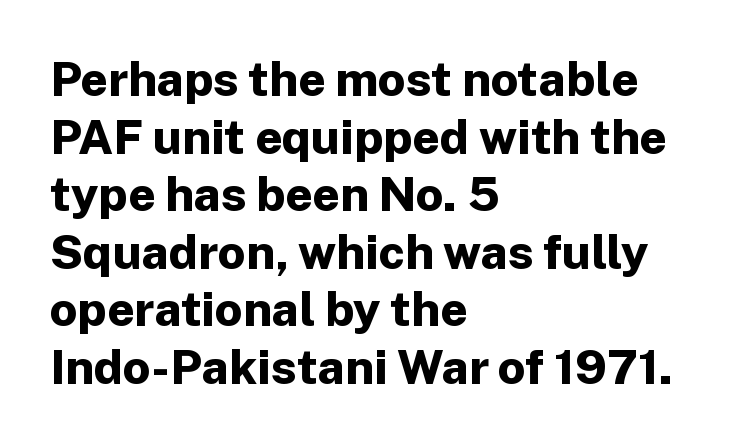
Looks like regular typesetting: each glyph gets only the width it needs. These lines stack with their left ends in a neat column. In terms of letterform style, serifs are entirely absent. Any mark beneath the type? The region is blank.
